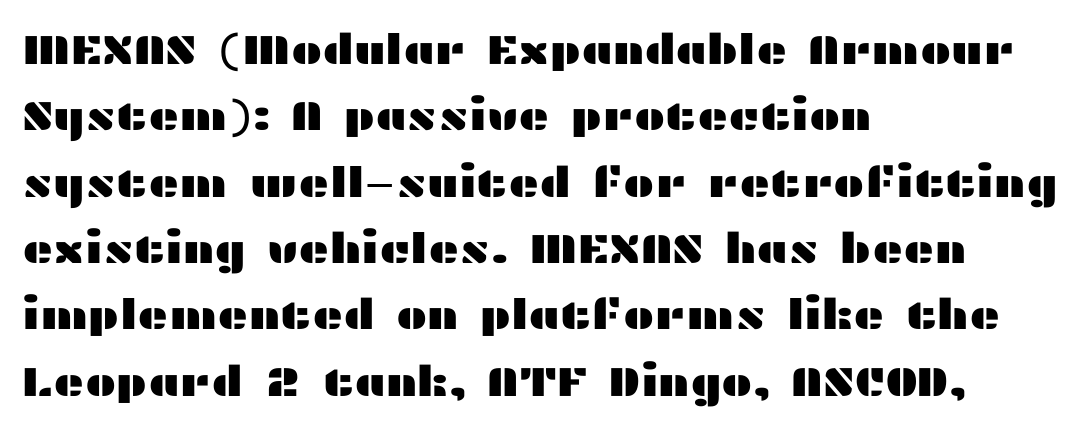
{"serif": "no", "italic": "no", "width": "wide", "stroke_contrast": "medium", "x_height": "medium", "monospaced": "no", "underline": "no", "align": "left", "line_spacing": "normal", "line_spacing_ratio": 1.58, "letter_spacing": "normal", "letter_spacing_em": 0.0, "glyph_px": 42}
